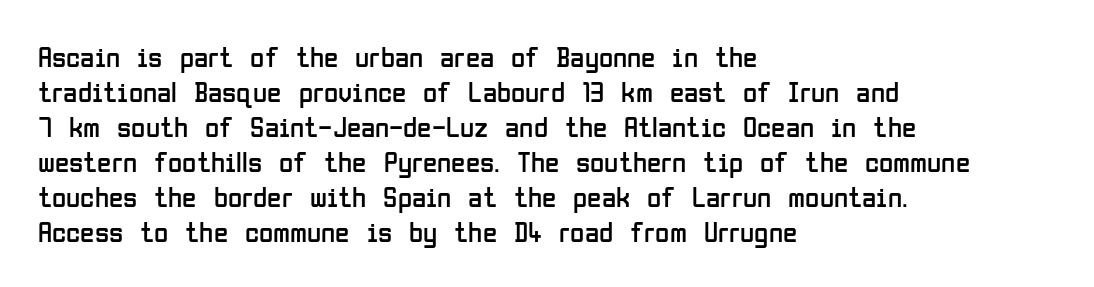
The image shows 29 px regular-weight, condensed sans-serif type, upright; set left-aligned, line spacing 1.21x, normal letter spacing, not underlined; low stroke contrast and a medium x-height.
